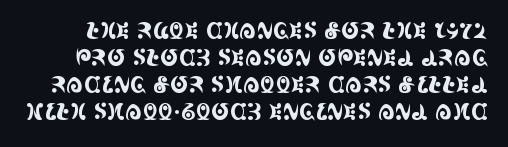
Q: Is the text italic (slanted)? A: No, it is upright.
Q: Is the text underlined? A: No.
Q: Is the spacing between letters normal or unusually wide? A: Normal.
